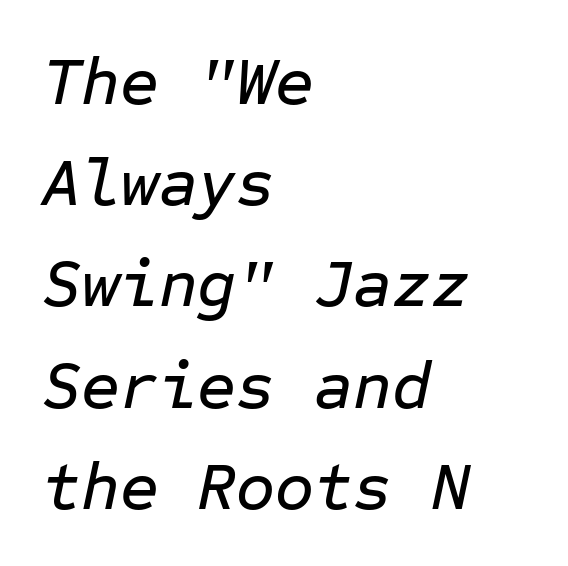
These lines are rendered in a fixed-pitch font. Left-aligned paragraph, ragged on the right. A normal amount of white space separates one row of letters from the next. Standard letterfit; no display-style spreading of the glyphs.
